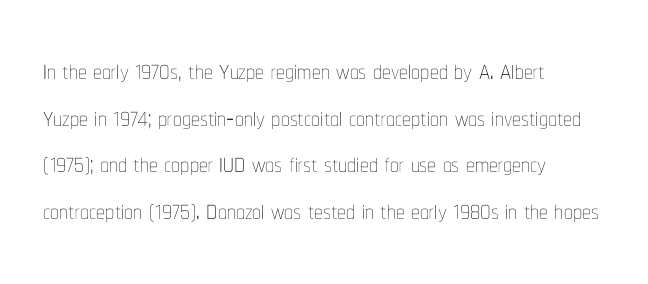
The image shows 35 px thin, condensed type, upright; set left-aligned, normal line spacing (1.33x), normal letter spacing, not underlined; low stroke contrast and a medium x-height.
